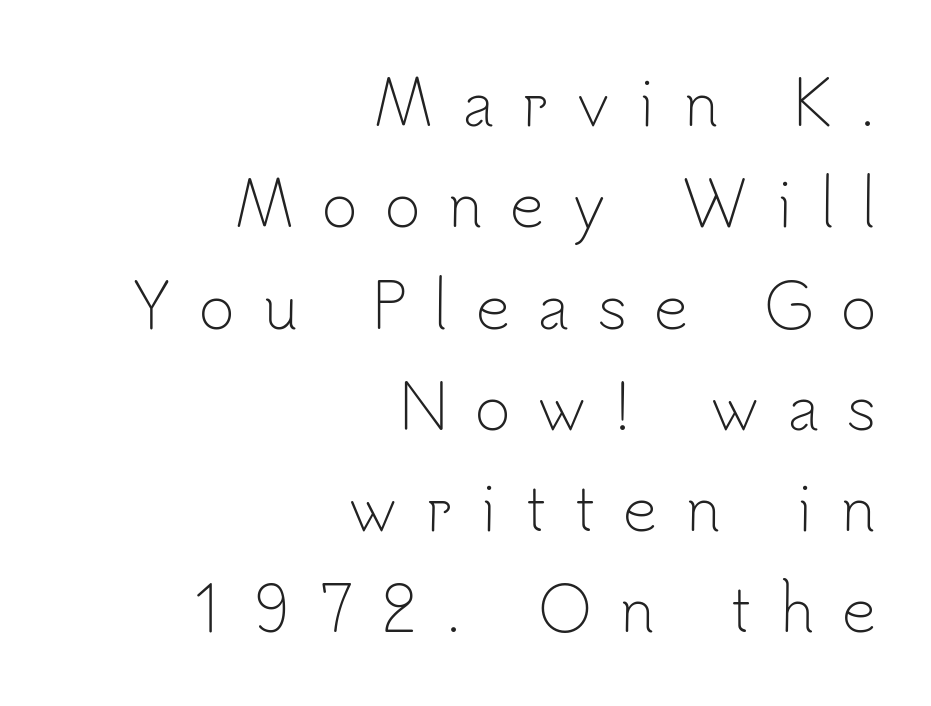
Right-aligned paragraph, ragged on the left. Stroke terminals: plain, sans-serif. The tracking reads as deliberately expanded to a designer's eye. Check the space under the baseline: it is left empty. Quick note: interline space is typical. The passage shown is typed in a proportional face where columns would drift.
